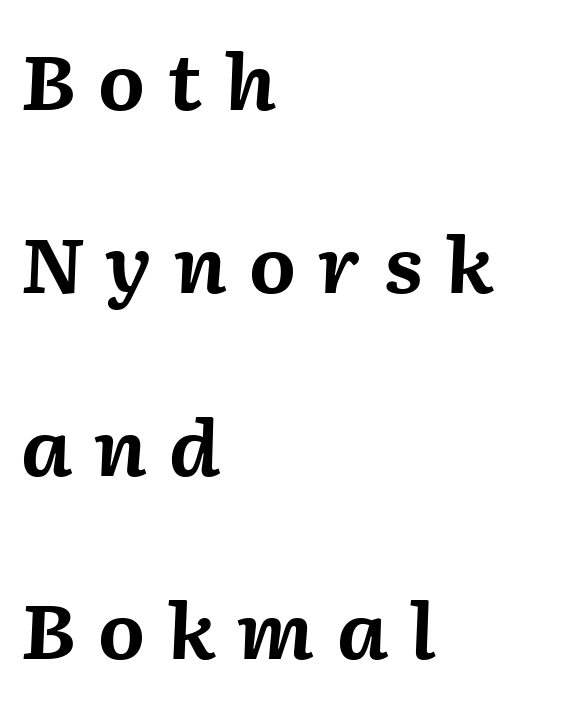
Does extra space separate the letters? Yes, quite a lot of it. Horizontal bands of white between lines are thick stripes. Reading down the block, your eye returns to a fixed left position each line. The strokes are fattened all the way to bold. The space beneath each line is pristine and unruled.
